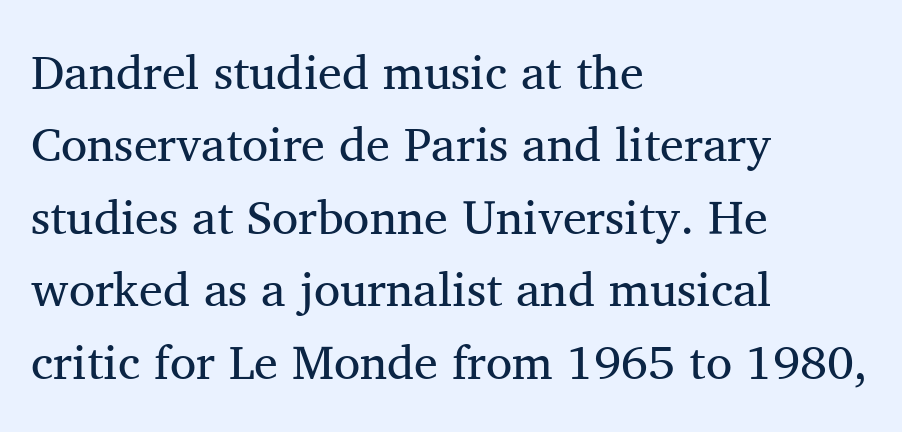
Q: Is the text bold? A: No.
Q: Is the text italic (slanted)? A: No, it is upright.
Q: Is the typeface a serif or a sans-serif typeface? A: Serif.
Q: Is the text underlined? A: No.
Q: How is the paragraph aligned? A: Left-aligned.
Q: Is the spacing between letters normal or unusually wide? A: Normal.
Q: Is the spacing between lines tight, normal or loose? A: Normal.
Q: Width (condensed, normal, or wide)? A: Normal.
Q: Stroke contrast? A: Medium.
Q: x-height? A: Medium.
Q: Monospaced? A: No.
